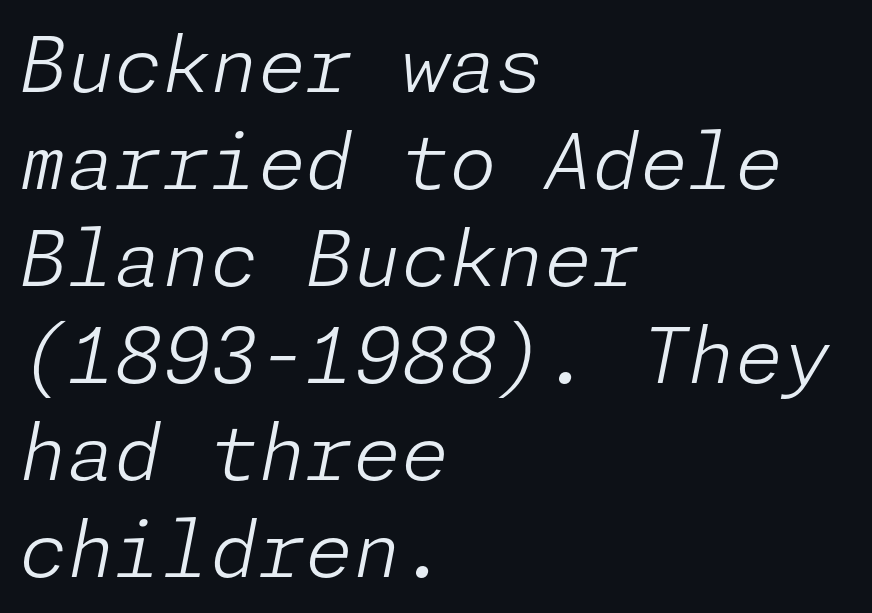
The image shows 77 px light type, italic (leaning right); set left-aligned, normal line spacing (1.26x), normal letter spacing, not underlined; low stroke contrast and a medium x-height.
